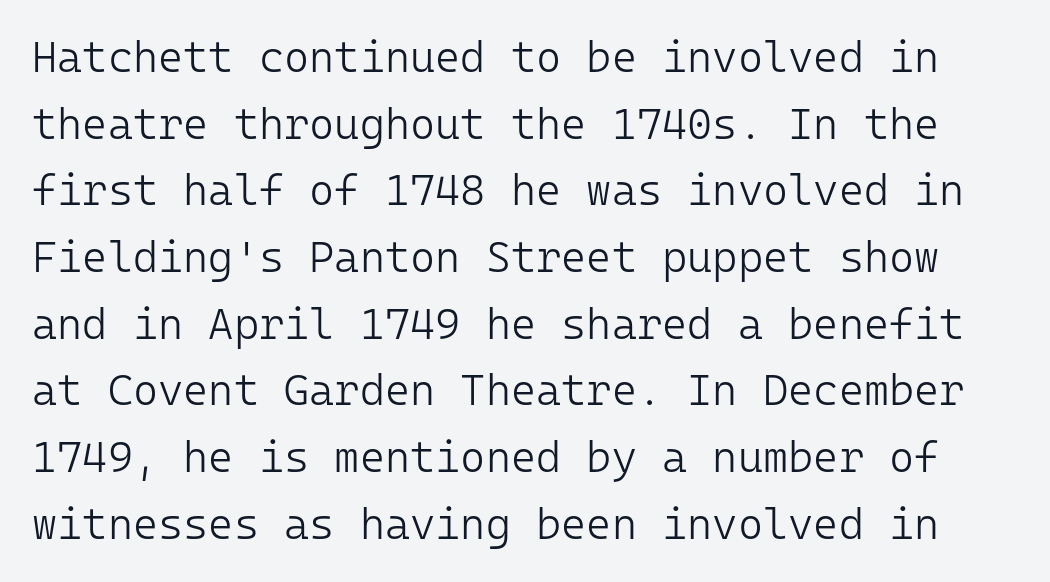
{"serif": "no", "italic": "no", "bold": "no", "weight": "light", "width": "normal", "stroke_contrast": "low", "x_height": "medium", "monospaced": "yes", "underline": "no", "line_spacing": "normal", "line_spacing_ratio": 1.55, "letter_spacing": "normal", "letter_spacing_em": 0.0, "glyph_px": 43}
